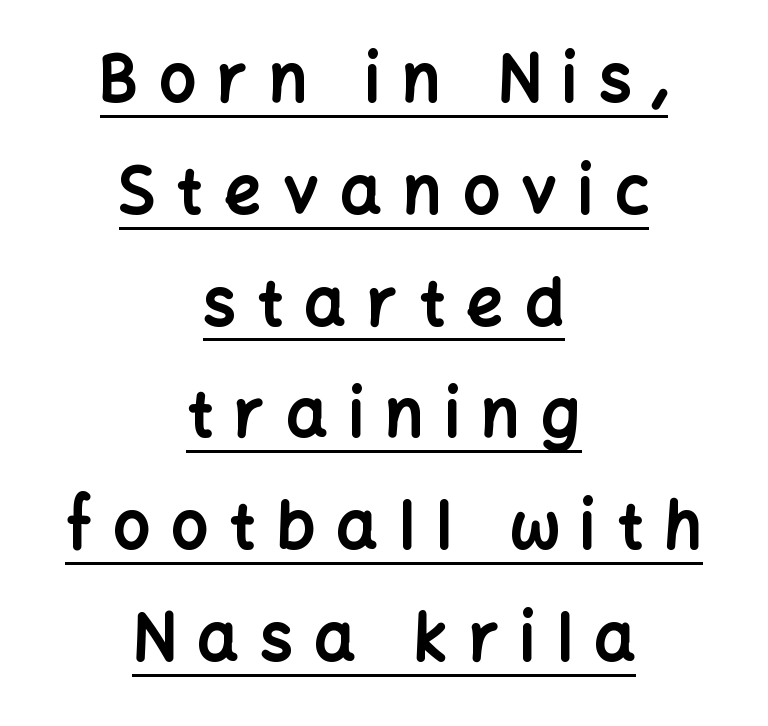
{"serif": "no", "italic": "no", "bold": "yes", "weight": "bold", "width": "normal", "stroke_contrast": "low", "x_height": "medium", "monospaced": "no", "underline": "yes", "align": "center", "line_spacing_ratio": 1.72, "letter_spacing": "wide", "letter_spacing_em": 0.33, "glyph_px": 65}
